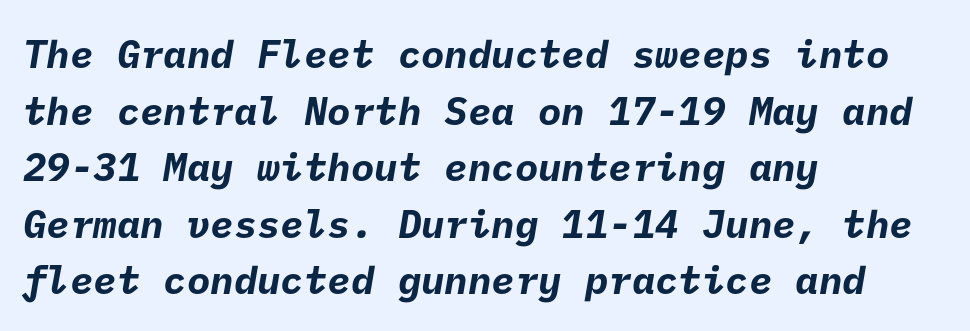
Unlike a traditional serif, this face leaves its strokes unadorned. Nothing unusual about the tracking: characters are spaced as the font intends. Check the space under the baseline: it is left empty. The lines in this sample share a left origin and differ only in where they stop. Is there much room between lines? A standard amount, neither cramped nor airy.
